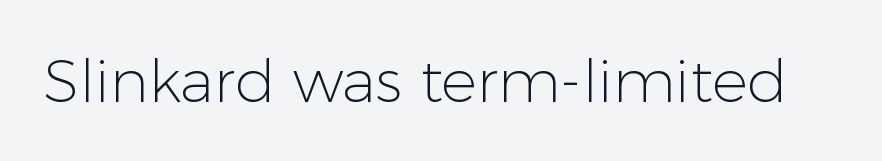
Q: Is the text bold? A: No.
Q: Is the text italic (slanted)? A: No, it is upright.
Q: Is the typeface a serif or a sans-serif typeface? A: Sans-serif.
Q: Is the text underlined? A: No.
Q: Is the spacing between letters normal or unusually wide? A: Normal.
Q: Width (condensed, normal, or wide)? A: Normal.
Q: Stroke contrast? A: Low.
Q: x-height? A: Medium.
Q: Monospaced? A: No.
